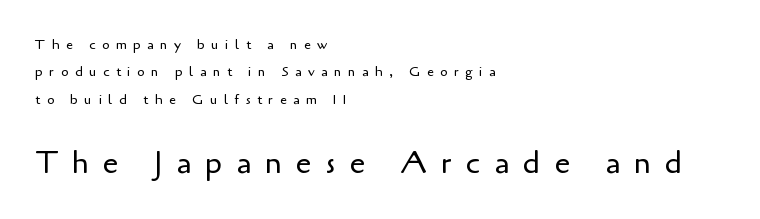
Heft: none added — not bold. Italic? Not at all — the glyphs are vertical. In CSS terms this would be text-align: left. Quick note: interline space is abundant. Unmarked baselines from the first word to the last.
